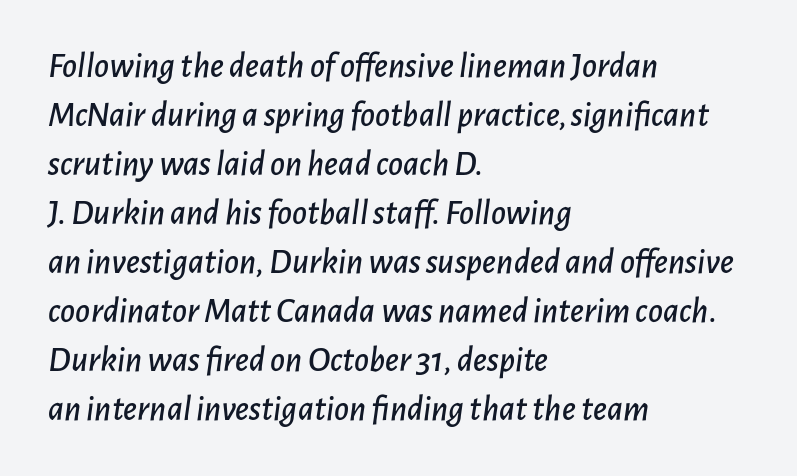
The image shows 36 px text type, italic (leaning right); set left-aligned, normal line spacing (1.36x), normal letter spacing, not underlined; low stroke contrast and a medium x-height.
